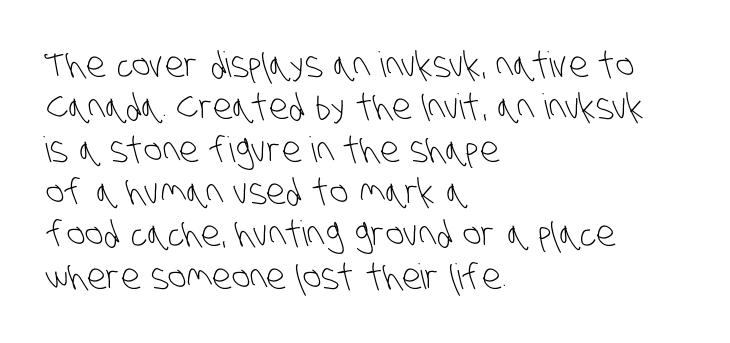
Q: Is the text bold? A: No.
Q: Is the typeface a serif or a sans-serif typeface? A: Sans-serif.
Q: Is the text underlined? A: No.
Q: How is the paragraph aligned? A: Left-aligned.
Q: Is the spacing between letters normal or unusually wide? A: Normal.
Q: Width (condensed, normal, or wide)? A: Condensed.
Q: Stroke contrast? A: Low.
Q: x-height? A: Large.
Q: Monospaced? A: No.
